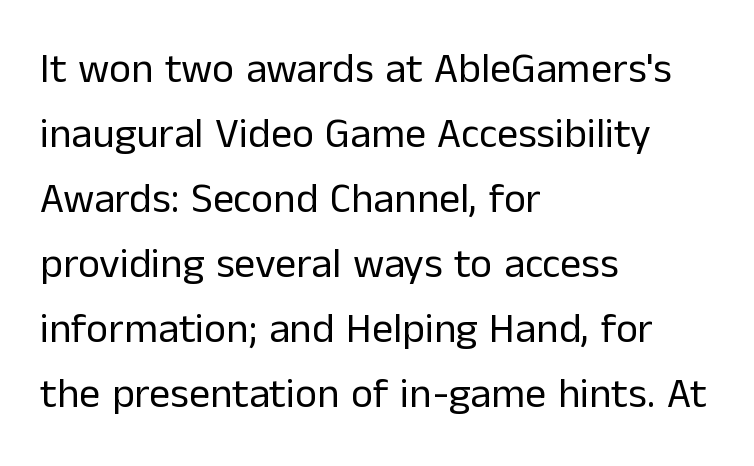
The image shows 42 px regular-weight sans-serif type, upright; set left-aligned, normal line spacing (1.55x), normal letter spacing, not underlined; low stroke contrast and a medium x-height.
